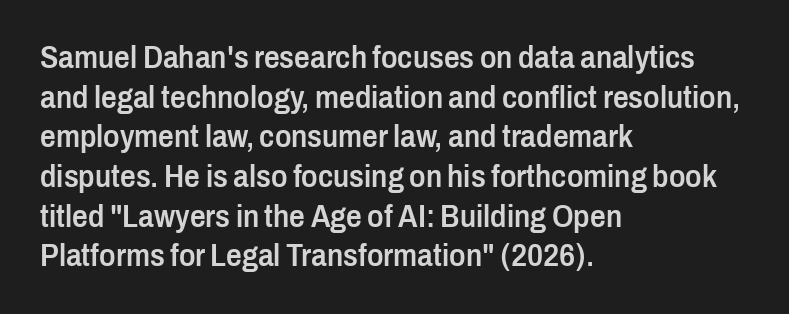
These lines are composed in type without serifs. If you drew a ruler down the left edge, every line would touch it. The axis of the letterforms is exactly vertical. The strokes are fattened partway — semibold, not bold. The letters sit at their default tracking, neither squeezed nor spread. Reading down the column, the eye jumps a familiar distance to each next line.
